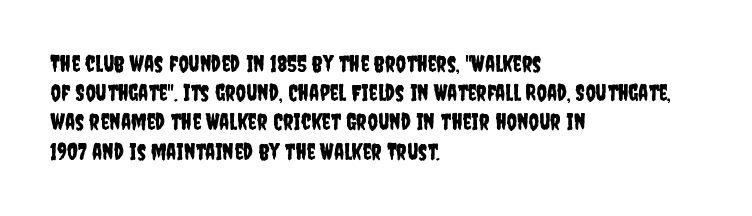
Q: Is the text italic (slanted)? A: No, it is upright.
Q: Is the text underlined? A: No.
Q: How is the paragraph aligned? A: Left-aligned.
Q: Is the spacing between letters normal or unusually wide? A: Normal.
Q: Is the spacing between lines tight, normal or loose? A: Normal.
